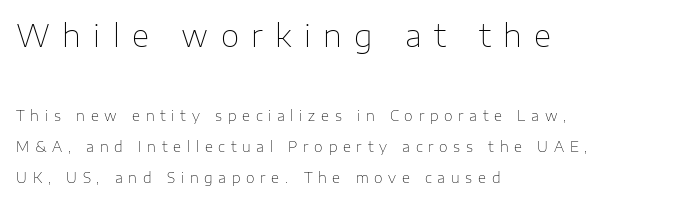
Q: Is the text bold? A: No.
Q: Is the text italic (slanted)? A: No, it is upright.
Q: Is the typeface a serif or a sans-serif typeface? A: Sans-serif.
Q: Is the text underlined? A: No.
Q: How is the paragraph aligned? A: Left-aligned.
Q: Is the spacing between letters normal or unusually wide? A: Unusually wide.
Q: Is the spacing between lines tight, normal or loose? A: Loose.
Q: Which block of text is set in a larger size, the first (top) or the second (bottom)? A: The first (top) one.
Q: Width (condensed, normal, or wide)? A: Normal.
Q: Stroke contrast? A: Low.
Q: x-height? A: Medium.
Q: Monospaced? A: No.
